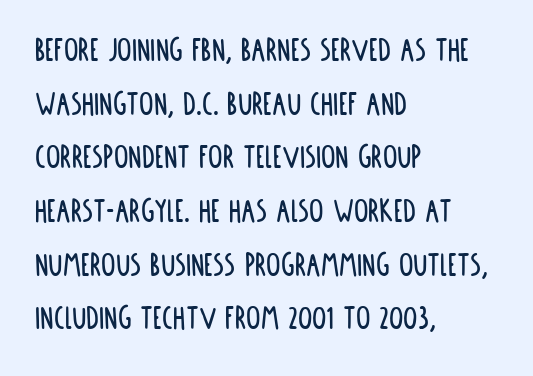
Q: Is the text italic (slanted)? A: No, it is upright.
Q: Is the typeface a serif or a sans-serif typeface? A: Sans-serif.
Q: Is the text underlined? A: No.
Q: How is the paragraph aligned? A: Left-aligned.
Q: Is the spacing between letters normal or unusually wide? A: Normal.
Q: Is the spacing between lines tight, normal or loose? A: Normal.
Q: Width (condensed, normal, or wide)? A: Condensed.
Q: Stroke contrast? A: Low.
Q: x-height? A: Large.
Q: Monospaced? A: No.
